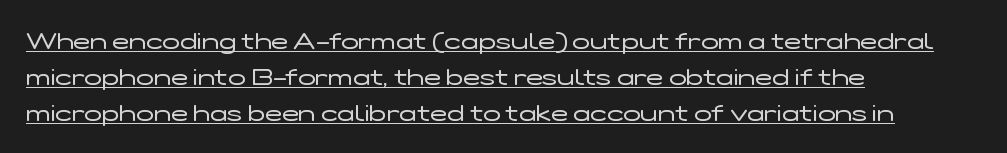
The face used here appears with an underline applied. The passage shown stacks its lines at a standard gap. Posture: upright roman. Stroke thickness stays within the range of a standard reading face or lighter. This sample uses plain, unmodified letter spacing.
